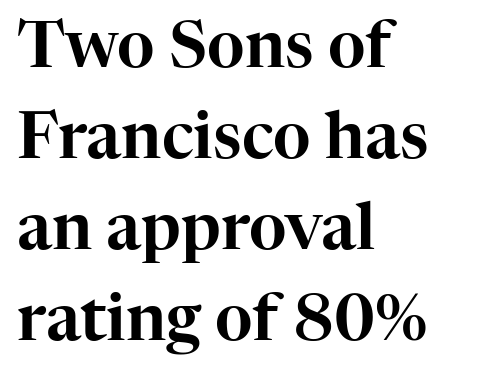
Q: Is the text italic (slanted)? A: No, it is upright.
Q: Is the typeface a serif or a sans-serif typeface? A: Serif.
Q: Is the text underlined? A: No.
Q: How is the paragraph aligned? A: Left-aligned.
Q: Is the spacing between letters normal or unusually wide? A: Normal.
Q: Is the spacing between lines tight, normal or loose? A: Normal.
Q: Width (condensed, normal, or wide)? A: Normal.
Q: Stroke contrast? A: High.
Q: x-height? A: Medium.
Q: Monospaced? A: No.
